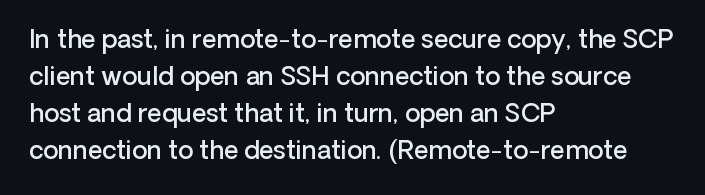
{"italic": "no", "bold": "semi", "underline": "no", "align": "left", "line_spacing": "normal", "line_spacing_ratio": 1.48, "letter_spacing": "normal", "letter_spacing_em": 0.0, "glyph_px": 25}
